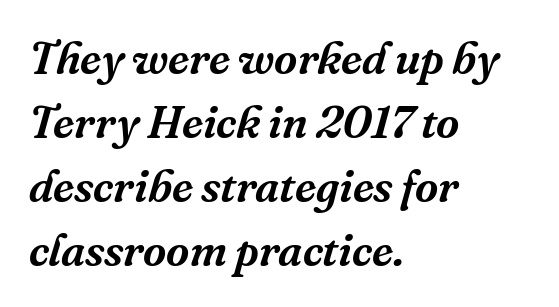
The image shows 45 px serif type, italic (leaning right); set left-aligned, normal line spacing (1.42x), normal letter spacing, not underlined; medium stroke contrast and a medium x-height.
